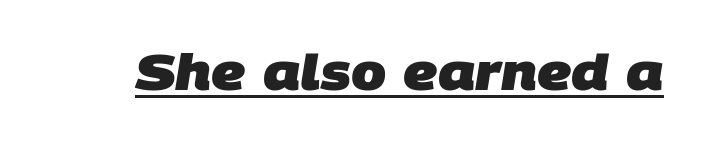
The image shows 50 px heavy sans-serif type; set normal letter spacing, underlined; low stroke contrast and a large x-height.
